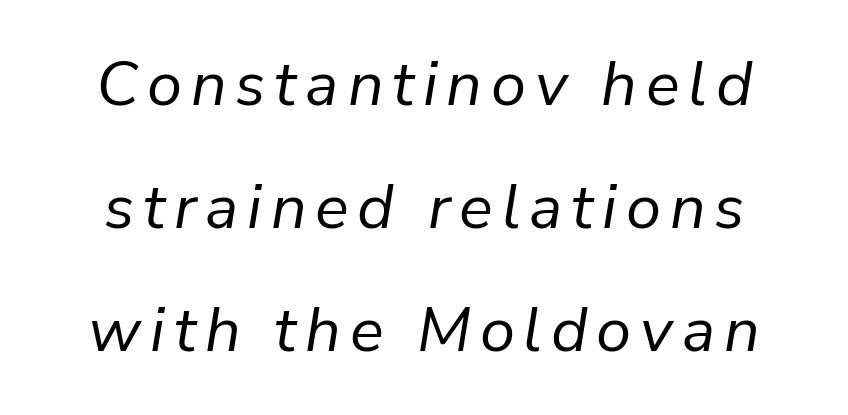
The strip under each line holds only bare page. No chunkiness to these letters — they're not bold. In terms of leading, this rendering errs on the spacious side. Note the varied advance widths — an 'i' is clearly narrower than an 'm'. Style check: oblique.
